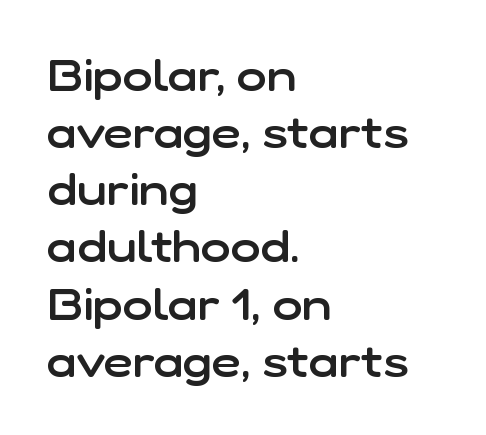
The image shows 45 px semibold sans-serif type, upright; set left-aligned, normal line spacing (1.27x), normal letter spacing, not underlined; low stroke contrast and a medium x-height.
